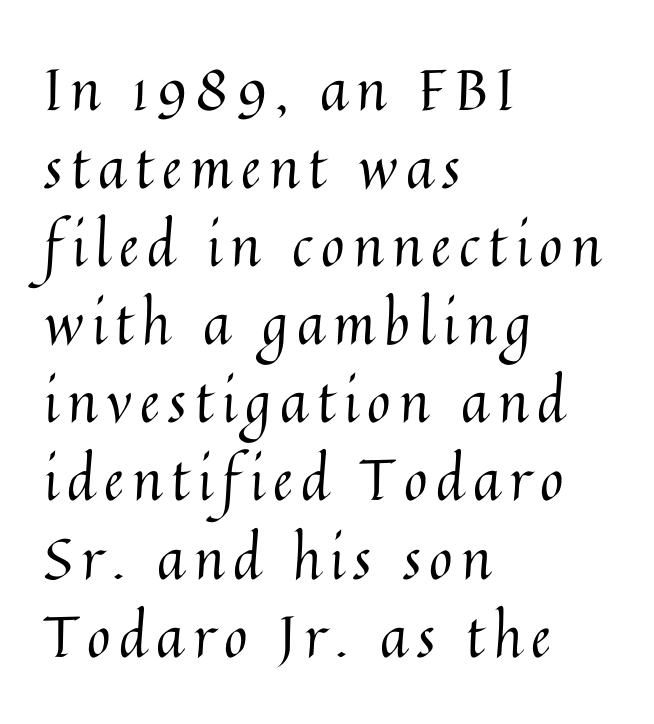
The image shows 57 px regular-weight type; set left-aligned, normal line spacing (1.37x), not underlined; medium stroke contrast and a medium x-height.
